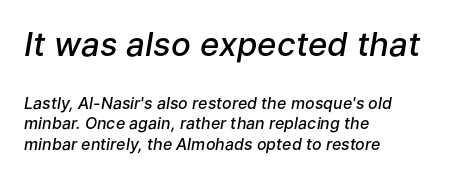
Spacing verdict: proportional, widths tailored to each character. Leading matches the norm, producing a regular column. Leftover space on each line is placed entirely after the last word. Notice how the stems are inclined rather than vertical — that's the hallmark of italics. Which chunk is bigger? The first one — the top block dwarfs the bottom. The baseline area is clear.
